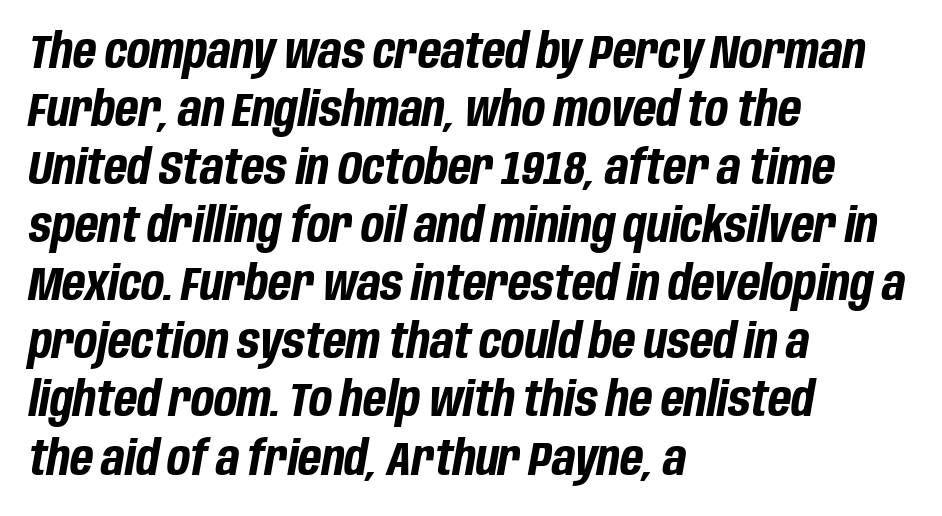
The image shows 48 px bold, condensed type, italic (leaning right); set left-aligned, line spacing 1.21x, normal letter spacing, not underlined; low stroke contrast and a large x-height.
